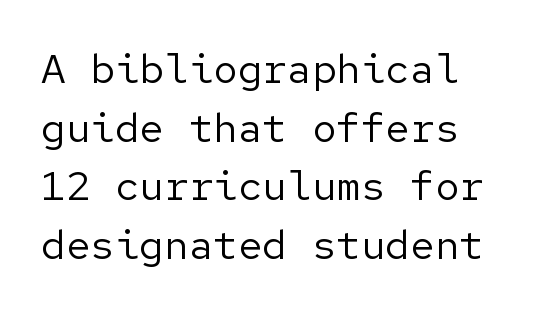
{"serif": "no", "italic": "no", "bold": "no", "weight": "regular", "width": "normal", "stroke_contrast": "low", "x_height": "medium", "underline": "no", "line_spacing": "normal", "line_spacing_ratio": 1.43, "letter_spacing": "normal", "letter_spacing_em": 0.0, "glyph_px": 41}
